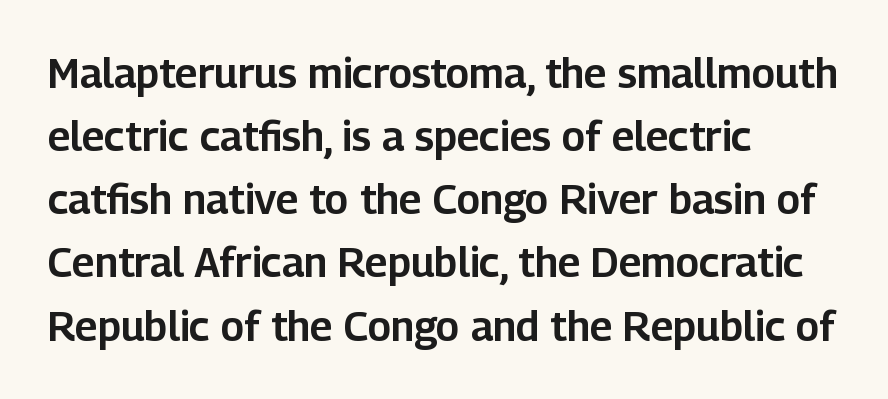
{"serif": "no", "italic": "no", "width": "normal", "stroke_contrast": "low", "x_height": "medium", "monospaced": "no", "underline": "no", "align": "left", "line_spacing": "normal", "line_spacing_ratio": 1.54, "letter_spacing": "normal", "letter_spacing_em": 0.0, "glyph_px": 41}
